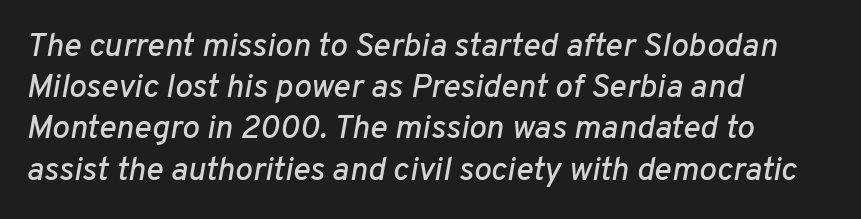
{"italic": "yes", "lean": "right", "slant_degrees": 10, "width": "normal", "stroke_contrast": "low", "x_height": "medium", "monospaced": "no", "underline": "no", "align": "left", "line_spacing": "normal", "line_spacing_ratio": 1.25, "letter_spacing": "normal", "letter_spacing_em": 0.0, "glyph_px": 33}
